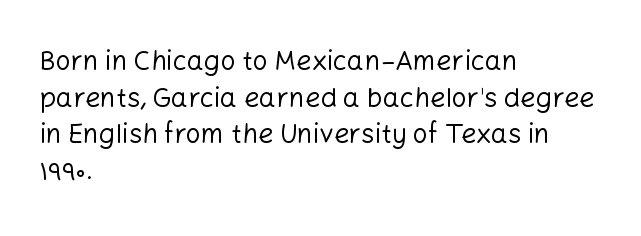
{"italic": "no", "bold": "no", "underline": "no", "align": "left", "line_spacing": "normal", "line_spacing_ratio": 1.36, "letter_spacing": "normal", "letter_spacing_em": 0.0, "glyph_px": 27}
